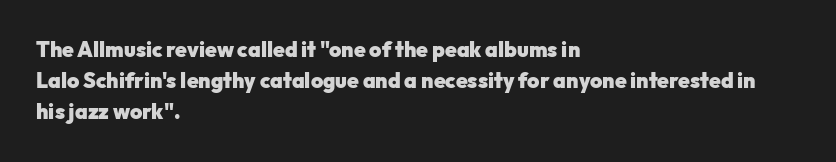
Q: Is the text bold? A: Yes.
Q: Is the text italic (slanted)? A: No, it is upright.
Q: Is the text underlined? A: No.
Q: How is the paragraph aligned? A: Left-aligned.
Q: Is the spacing between letters normal or unusually wide? A: Normal.
Q: Is the spacing between lines tight, normal or loose? A: Normal.
